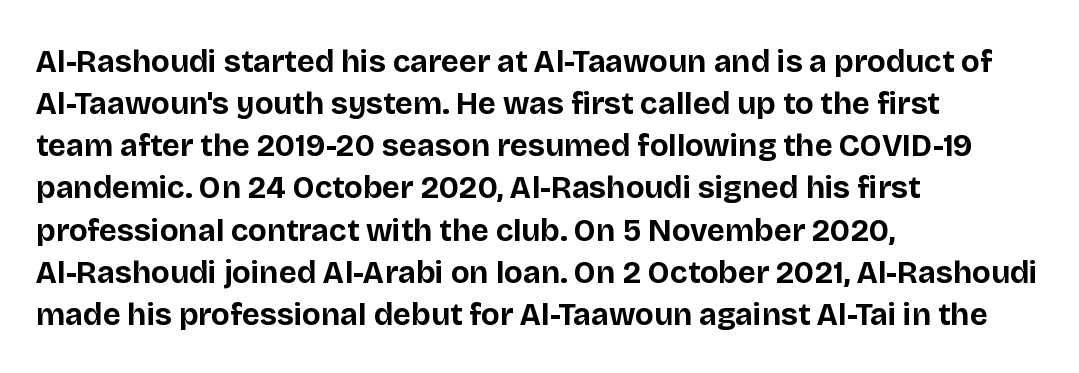
The face used here is a sans, in the tradition of grotesques and geometrics. Observe the ordinary spacing: letters are neighbours, not strangers. Line starts are locked; line ends wander. Ascenders rise straight up at ninety degrees.
